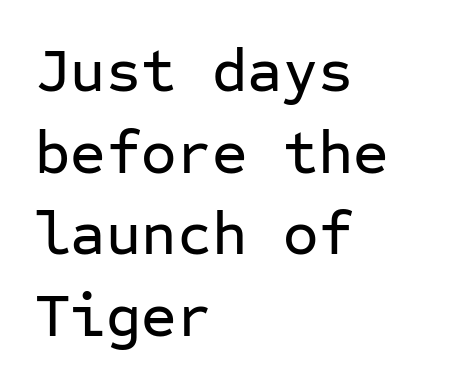
{"serif": "no", "italic": "no", "width": "normal", "stroke_contrast": "low", "x_height": "medium", "monospaced": "yes", "underline": "no", "align": "left", "line_spacing": "normal", "line_spacing_ratio": 1.34, "letter_spacing": "normal", "letter_spacing_em": 0.0, "glyph_px": 61}
